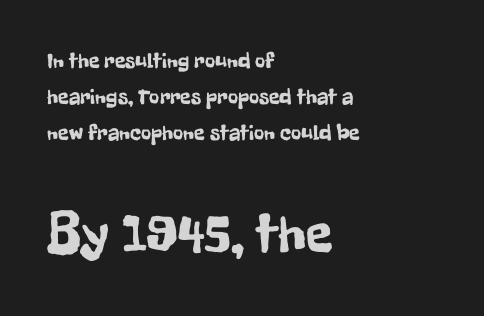
Spacing verdict: proportional, widths tailored to each character. Decoration check: the copy has no underline. Examine the stroke ends and you'll find no serifs. Honestly, the row spacing looks completely unremarkable. What stands out about the letter spacing? Nothing — it is the standard amount.
